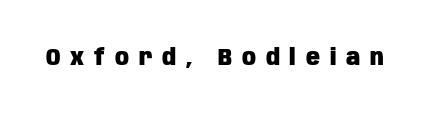
{"italic": "no", "bold": "yes", "underline": "no", "letter_spacing": "wide", "letter_spacing_em": 0.43, "glyph_px": 23}
